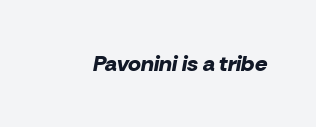
The image shows 22 px bold type, italic (leaning right); set normal letter spacing, not underlined.
